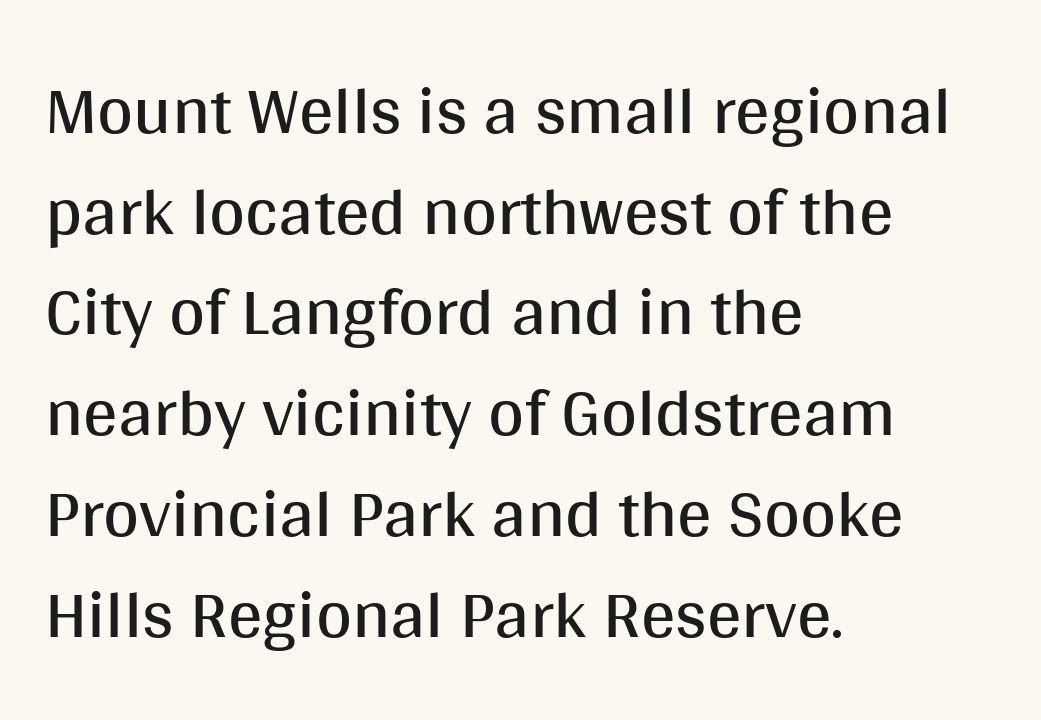
{"serif": "no", "italic": "no", "bold": "no", "weight": "regular", "width": "normal", "stroke_contrast": "medium", "x_height": "large", "monospaced": "no", "underline": "no", "align": "left", "line_spacing": "normal", "line_spacing_ratio": 1.46, "letter_spacing": "normal", "letter_spacing_em": 0.0, "glyph_px": 69}
